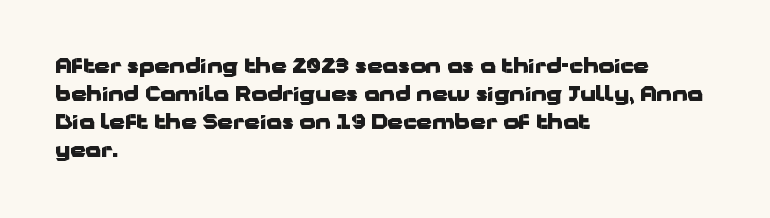
Q: Is the text bold? A: Yes.
Q: Is the text italic (slanted)? A: No, it is upright.
Q: Is the text underlined? A: No.
Q: How is the paragraph aligned? A: Left-aligned.
Q: Is the spacing between letters normal or unusually wide? A: Normal.
Q: Is the spacing between lines tight, normal or loose? A: Normal.
